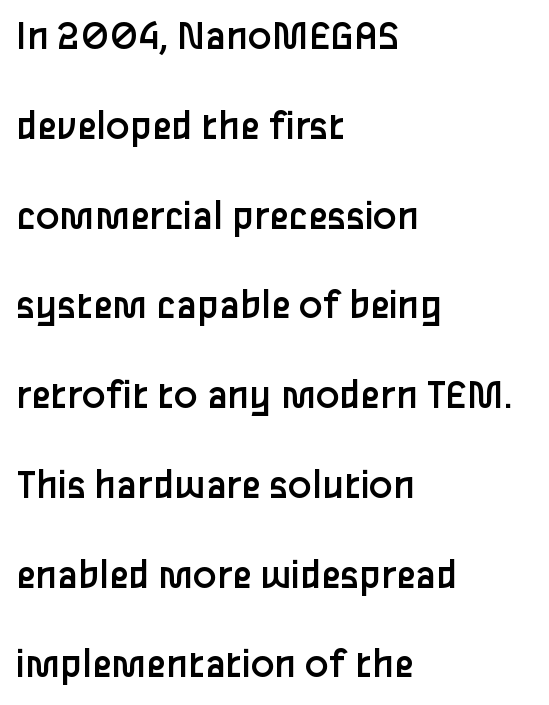
{"serif": "no", "italic": "no", "bold": "no", "weight": "regular", "width": "normal", "stroke_contrast": "low", "x_height": "medium", "monospaced": "no", "underline": "no", "align": "left", "line_spacing": "loose", "line_spacing_ratio": 2.04, "letter_spacing": "normal", "letter_spacing_em": 0.0, "glyph_px": 44}
